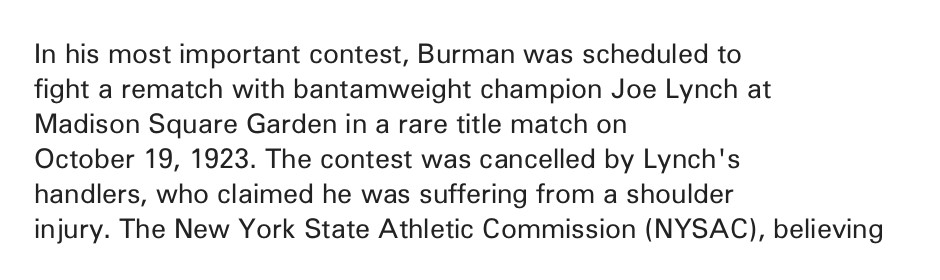
{"italic": "no", "bold": "no", "underline": "no", "align": "left", "line_spacing": "normal", "line_spacing_ratio": 1.3, "letter_spacing": "normal", "letter_spacing_em": 0.0, "glyph_px": 27}
